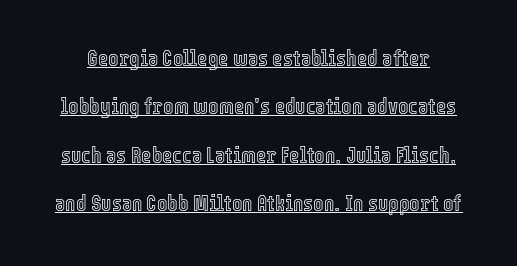
Q: Is the text italic (slanted)? A: No, it is upright.
Q: Is the text underlined? A: Yes.
Q: Is the spacing between letters normal or unusually wide? A: Normal.
Q: Is the spacing between lines tight, normal or loose? A: Loose.
